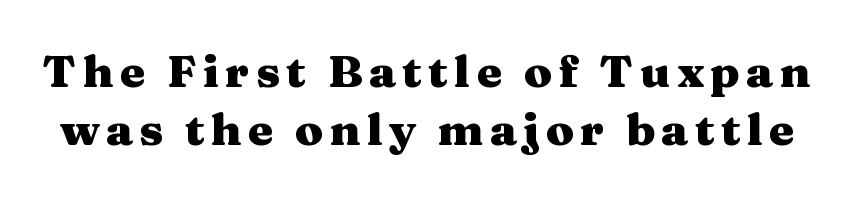
Q: Is the text bold? A: Yes.
Q: Is the text italic (slanted)? A: No, it is upright.
Q: Is the typeface a serif or a sans-serif typeface? A: Serif.
Q: Is the text underlined? A: No.
Q: Is the spacing between lines tight, normal or loose? A: Normal.
Q: Width (condensed, normal, or wide)? A: Wide.
Q: Stroke contrast? A: Medium.
Q: x-height? A: Medium.
Q: Monospaced? A: No.
